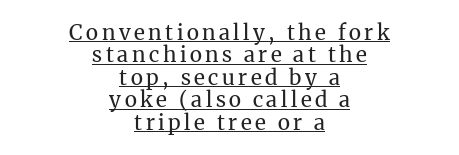
{"italic": "no", "bold": "no", "underline": "yes", "align": "center", "line_spacing": "tight", "line_spacing_ratio": 1.07, "glyph_px": 21}
